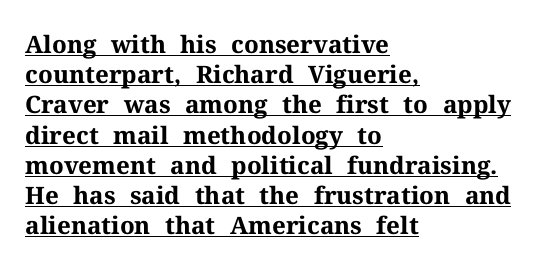
The image shows 24 px bold type, upright; set left-aligned, normal line spacing (1.26x), normal letter spacing, underlined.
